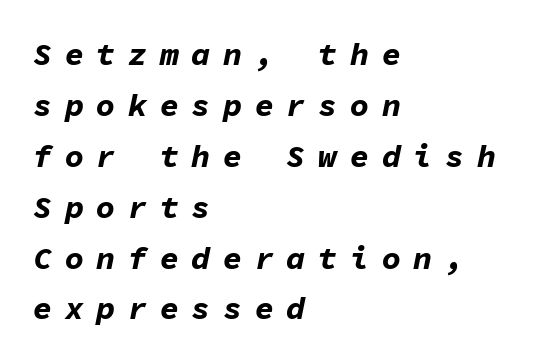
{"italic": "yes", "lean": "right", "slant_degrees": 11, "bold": "yes", "weight": "bold", "width": "normal", "stroke_contrast": "low", "x_height": "medium", "monospaced": "yes", "underline": "no", "align": "left", "line_spacing": "normal", "line_spacing_ratio": 1.59, "letter_spacing": "wide", "letter_spacing_em": 0.39, "glyph_px": 32}
